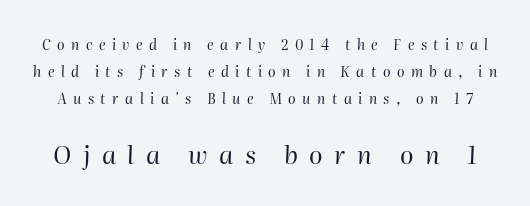
The image shows 25 px text type, italic (leaning right); set loose line spacing (1.94x), unusually wide letter spacing (+0.46 em), not underlined; the second (bottom) block is 1.79x larger.
